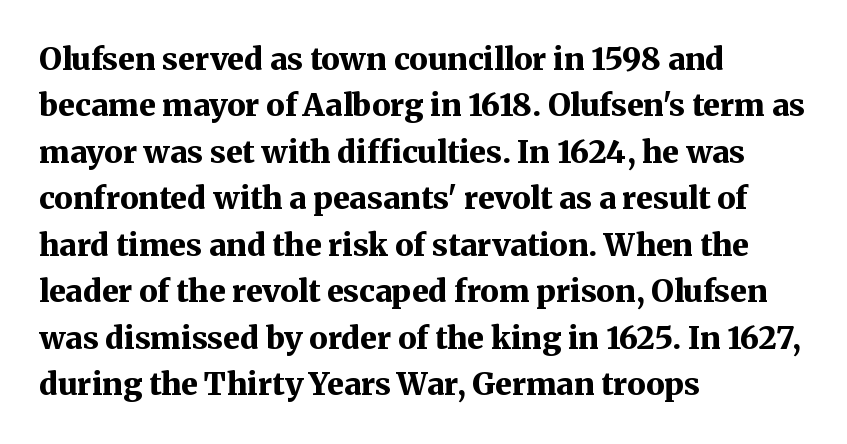
This sample is left-justified, so line endings fall wherever the words run out. This rendering features lettering with no underline. Small tapered or slab feet sit at the stroke ends, so this counts as serif. Horizontal bands of white between lines are of average thickness. The characters look thick and weighty, a clear bold. The rendering uses natural spacing where letterforms have individual widths.
